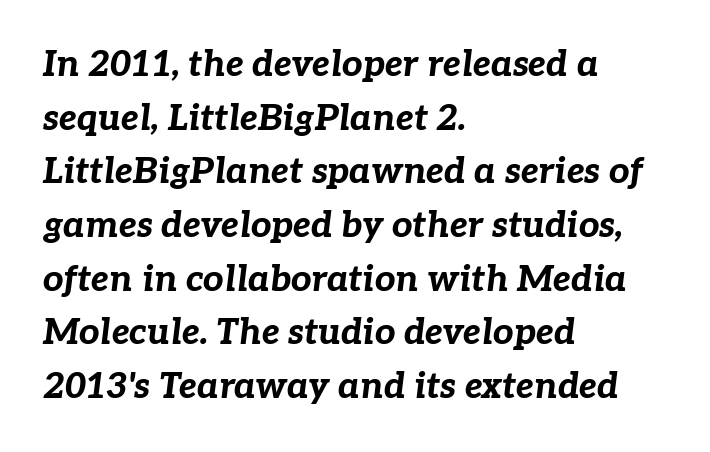
Each glyph is drawn with heavy, bold strokes. Tracking here is standard; glyphs follow each other at the usual distance. The passage shown is not underscored anywhere. The lines sit at an ordinary, default distance from one another. Short and long lines alike share a common starting point at left.
